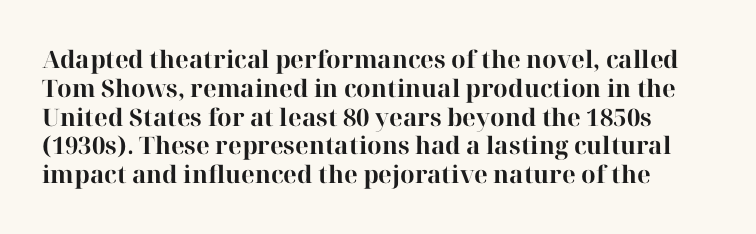
The image shows 24 px bold type, upright; set line spacing 1.2x, normal letter spacing, not underlined.
